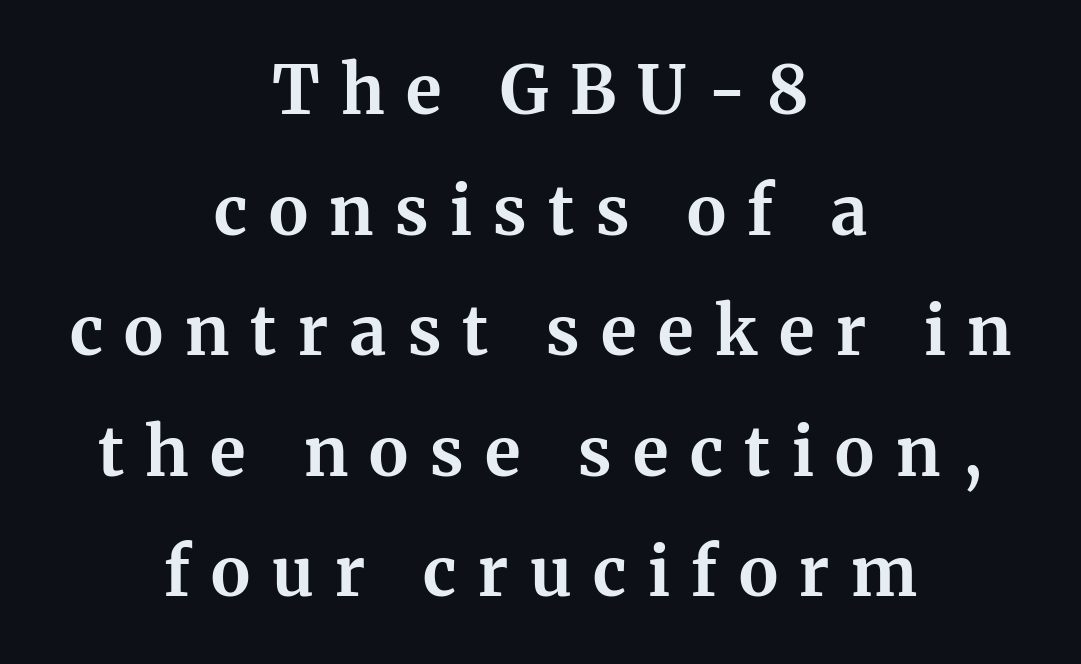
The image shows 67 px bold serif type, upright; set centered, line spacing 1.8x, unusually wide letter spacing (+0.32 em), not underlined; medium stroke contrast and a medium x-height.
